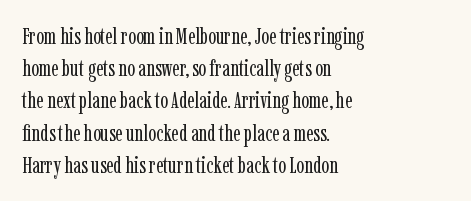
The image shows 23 px text type, upright; set left-aligned, normal line spacing (1.4x), normal letter spacing, not underlined.
